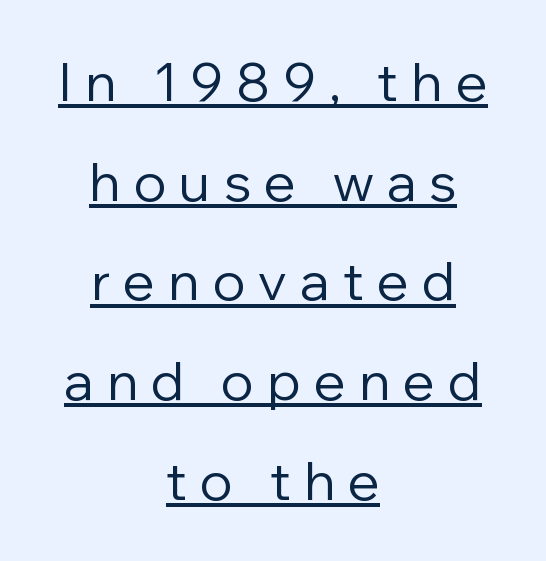
Q: Is the text bold? A: No.
Q: Is the text italic (slanted)? A: No, it is upright.
Q: Is the typeface a serif or a sans-serif typeface? A: Sans-serif.
Q: Is the text underlined? A: Yes.
Q: How is the paragraph aligned? A: Centered.
Q: Is the spacing between letters normal or unusually wide? A: Unusually wide.
Q: Width (condensed, normal, or wide)? A: Normal.
Q: Stroke contrast? A: Low.
Q: x-height? A: Medium.
Q: Monospaced? A: No.
